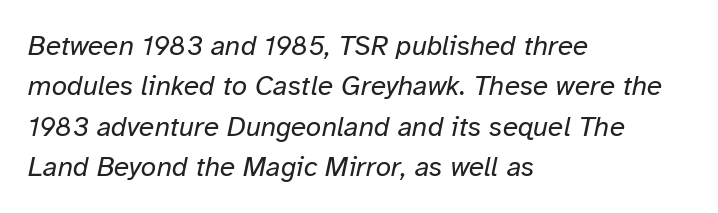
{"italic": "yes", "lean": "right", "slant_degrees": 12, "bold": "no", "weight": "regular", "width": "normal", "stroke_contrast": "low", "x_height": "medium", "monospaced": "no", "underline": "no", "align": "left", "line_spacing": "normal", "line_spacing_ratio": 1.44, "letter_spacing": "normal", "letter_spacing_em": 0.0, "glyph_px": 28}
